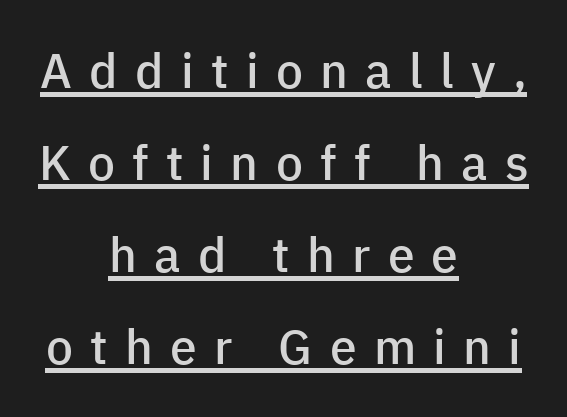
The image shows 48 px semibold sans-serif type, upright; set centered, loose line spacing (1.92x), unusually wide letter spacing (+0.36 em), underlined; low stroke contrast and a medium x-height.
